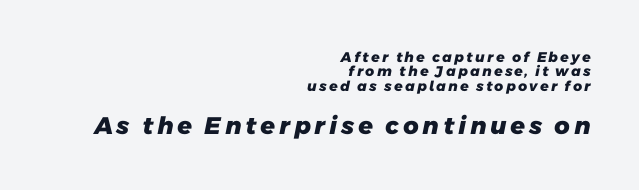
Q: Is the text bold? A: Yes.
Q: Is the text underlined? A: No.
Q: How is the paragraph aligned? A: Right-aligned.
Q: Is the spacing between lines tight, normal or loose? A: Tight.
Q: Which block of text is set in a larger size, the first (top) or the second (bottom)? A: The second (bottom) one.
